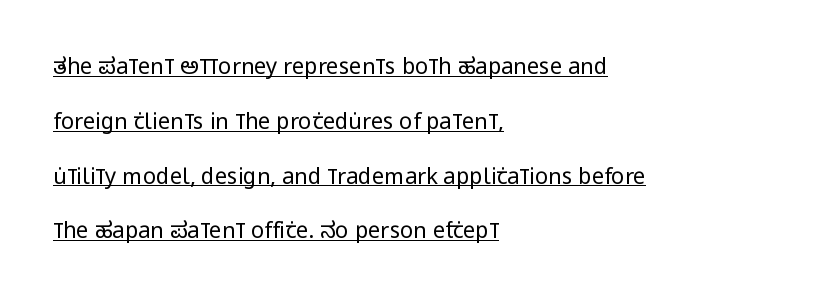
{"italic": "no", "bold": "no", "underline": "yes", "align": "left", "line_spacing": "loose", "line_spacing_ratio": 2.49, "letter_spacing": "normal", "letter_spacing_em": 0.0, "glyph_px": 22}
